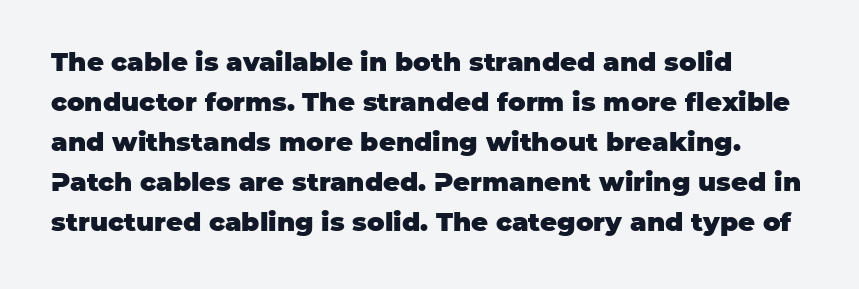
{"italic": "no", "bold": "yes", "underline": "no", "align": "left", "line_spacing": "normal", "line_spacing_ratio": 1.54, "letter_spacing": "normal", "letter_spacing_em": 0.0, "glyph_px": 26}
